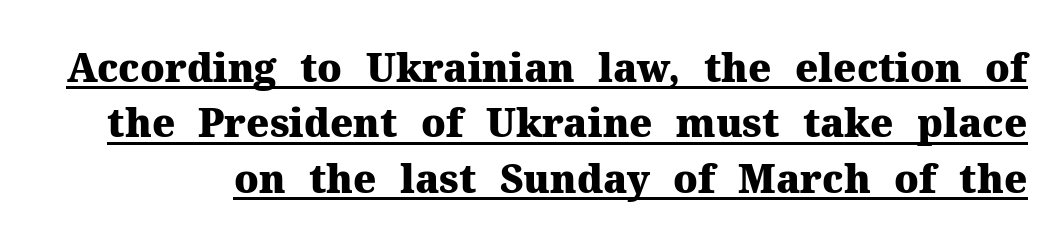
The image shows 39 px heavy serif type, upright; set normal line spacing (1.42x), normal letter spacing, underlined; medium stroke contrast and a medium x-height.
